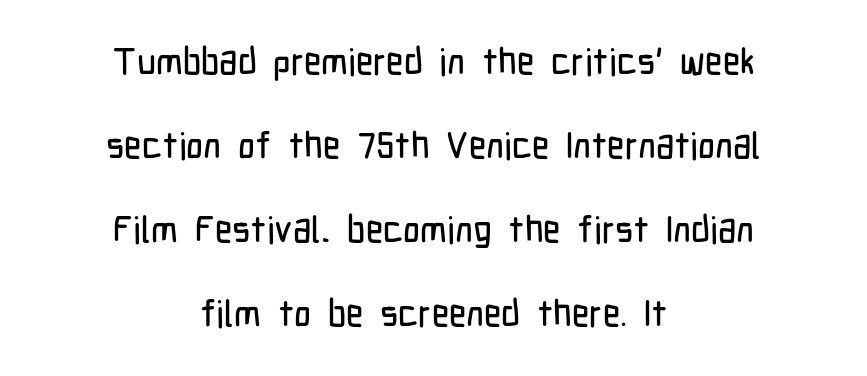
{"serif": "no", "italic": "no", "width": "condensed", "stroke_contrast": "low", "x_height": "medium", "monospaced": "no", "underline": "no", "align": "center", "line_spacing": "loose", "line_spacing_ratio": 2.27, "letter_spacing": "normal", "letter_spacing_em": 0.0, "glyph_px": 37}
